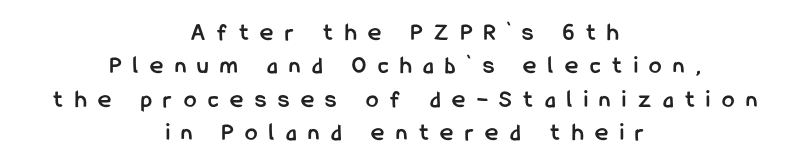
The image shows 25 px bold type, upright; set centered, normal line spacing (1.34x), unusually wide letter spacing (+0.47 em), not underlined.
